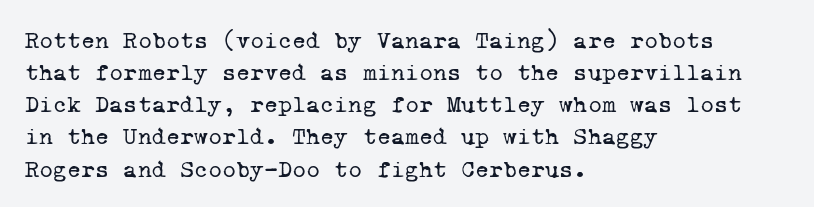
The image shows 24 px text type; set left-aligned, normal line spacing (1.34x), normal letter spacing, not underlined.
